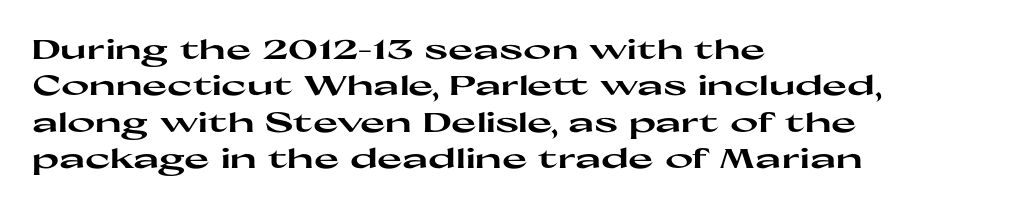
The image shows 27 px bold type, upright; set left-aligned, normal line spacing (1.35x), normal letter spacing, not underlined.
